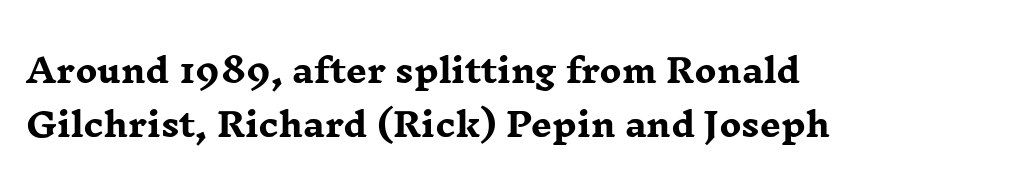
The image shows 33 px heavy, wide serif type, upright; set left-aligned, normal line spacing (1.64x), normal letter spacing, not underlined; low stroke contrast and a medium x-height.
